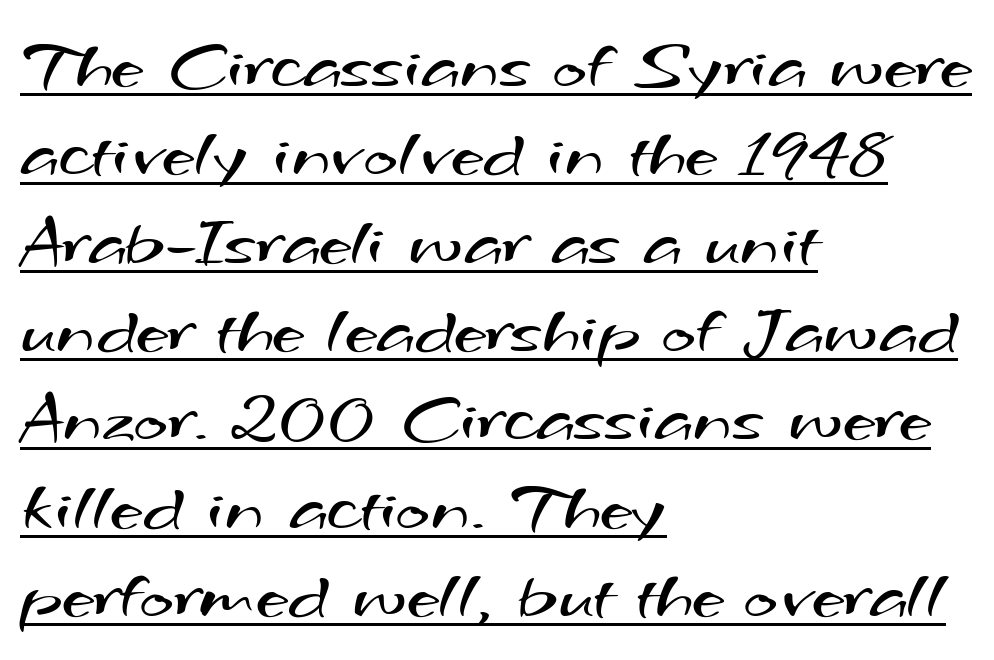
The image shows 73 px regular-weight, wide sans-serif type; set left-aligned, line spacing 1.21x, normal letter spacing, underlined; medium stroke contrast and a small x-height.
